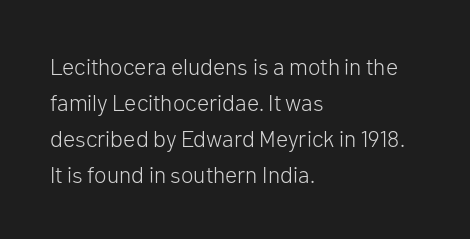
The foot of each line stays bare and open. It's the straight-up-and-down kind of type. The gaps between neighbouring characters are ordinary and unremarkable. A normal amount of white space separates one row of letters from the next. Typeset ragged right — the left edge is the straight one. Is the stroke heavy? The answer is a plain regular-or-lighter.
